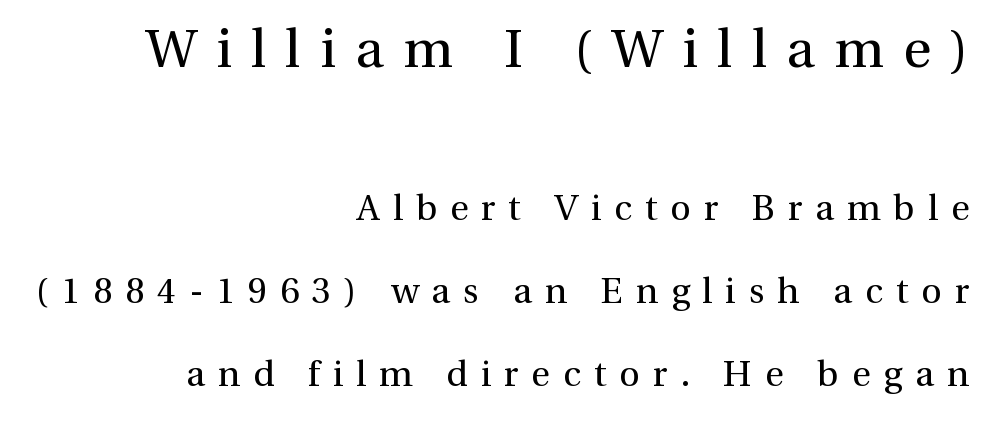
Block one is the big one; block two sits smaller underneath. The tracking reads as deliberately expanded to a designer's eye. Leading: increased. Summary of weight: not heavy and not bold. Looks like regular typesetting: each glyph gets only the width it needs.
